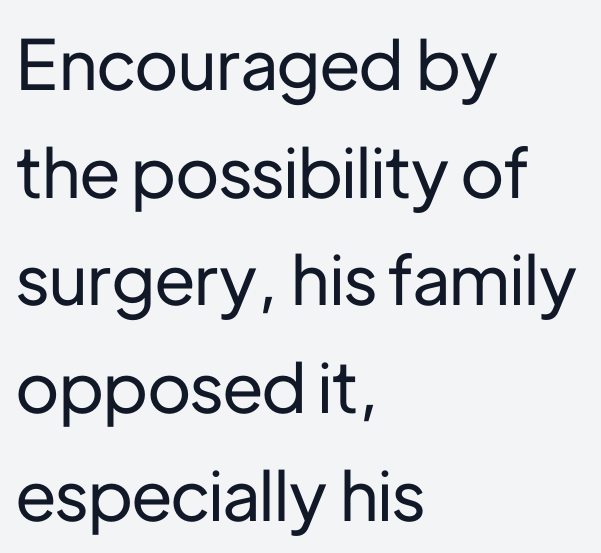
{"serif": "no", "italic": "no", "width": "normal", "stroke_contrast": "low", "x_height": "medium", "monospaced": "no", "underline": "no", "align": "left", "line_spacing": "normal", "line_spacing_ratio": 1.56, "letter_spacing": "normal", "letter_spacing_em": 0.0, "glyph_px": 69}
